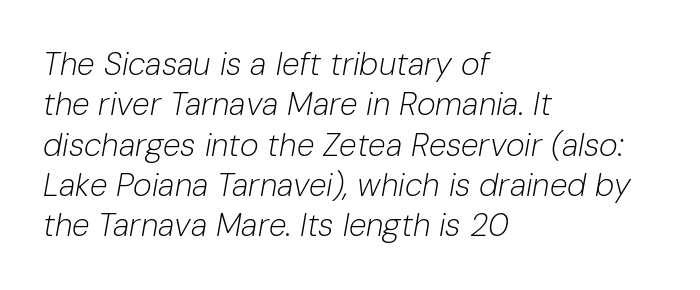
The image shows 32 px light type, italic (leaning right); set left-aligned, normal line spacing (1.26x), normal letter spacing, not underlined; low stroke contrast and a medium x-height.
